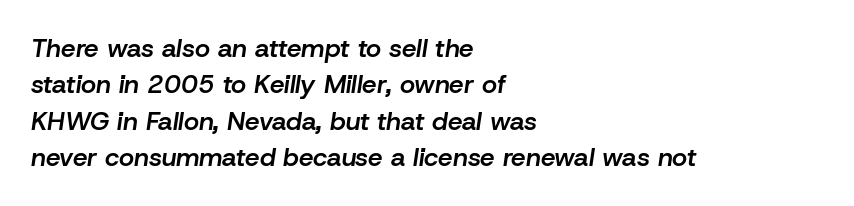
A typesetter would call this zero additional tracking. The strip under each line holds only bare page. If you measured baseline to baseline, you'd find a middling distance. Every letter is mildly thick-stroked: semibold rather than bold. Leftover space on each line is placed entirely after the last word.
